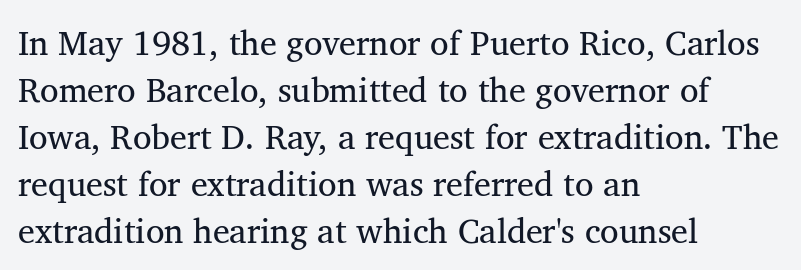
{"serif": "yes", "italic": "no", "bold": "no", "weight": "regular", "width": "normal", "stroke_contrast": "medium", "x_height": "medium", "monospaced": "no", "underline": "no", "align": "left", "line_spacing": "normal", "line_spacing_ratio": 1.38, "letter_spacing": "normal", "letter_spacing_em": 0.0, "glyph_px": 34}
